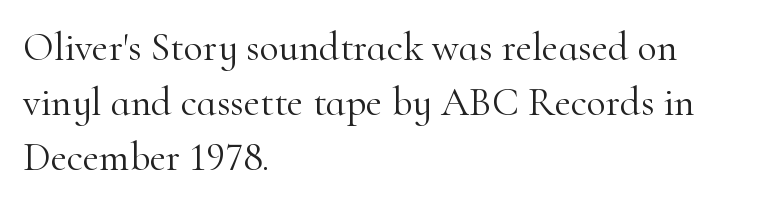
{"serif": "yes", "italic": "no", "bold": "no", "weight": "light", "width": "normal", "stroke_contrast": "high", "x_height": "small", "monospaced": "no", "underline": "no", "align": "left", "line_spacing": "normal", "line_spacing_ratio": 1.38, "letter_spacing": "normal", "letter_spacing_em": 0.0, "glyph_px": 40}
